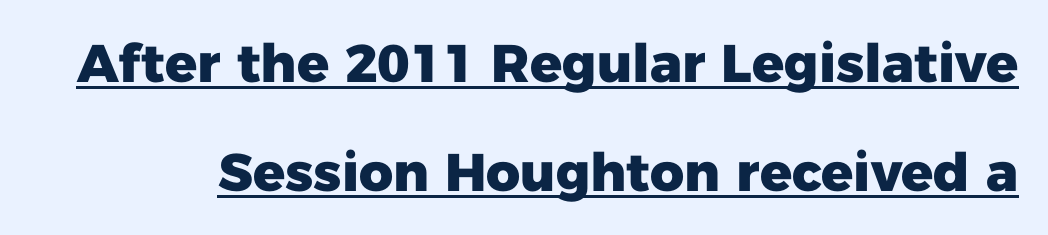
{"serif": "no", "italic": "no", "bold": "yes", "weight": "heavy", "width": "normal", "stroke_contrast": "low", "x_height": "medium", "monospaced": "no", "underline": "yes", "line_spacing": "loose", "line_spacing_ratio": 2.05, "letter_spacing": "normal", "letter_spacing_em": 0.0, "glyph_px": 53}
